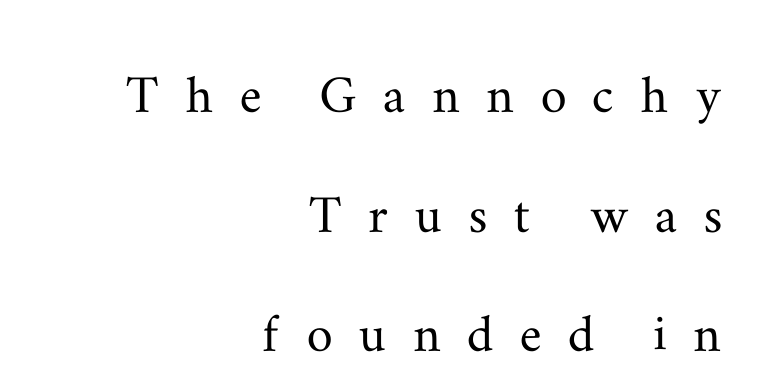
{"serif": "yes", "italic": "no", "width": "wide", "stroke_contrast": "medium", "x_height": "small", "monospaced": "no", "underline": "no", "align": "right", "line_spacing_ratio": 1.84, "letter_spacing": "wide", "letter_spacing_em": 0.4, "glyph_px": 65}
